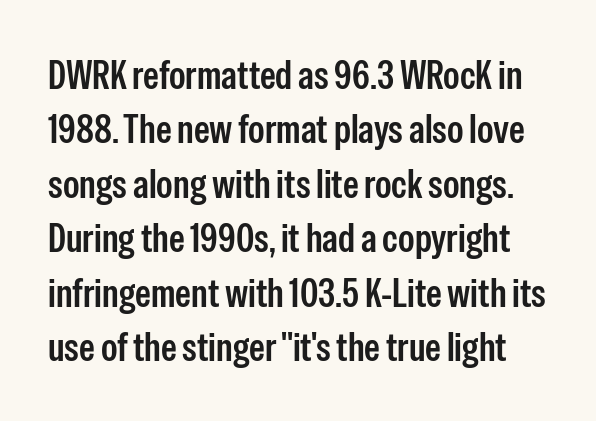
The image shows 40 px condensed sans-serif type, upright; set normal line spacing (1.36x), normal letter spacing, not underlined; low stroke contrast and a medium x-height.
